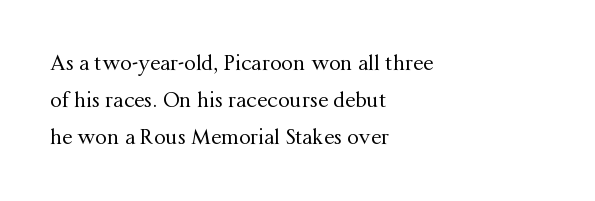
Tracking value appears to be zero — textbook default spacing. The space beneath each line is pristine and unruled. Stroke mass is kept to a normal reading level or below. Unlike italic type, these characters show no tilt at all. Each line starts at the same left margin while the right side varies.
